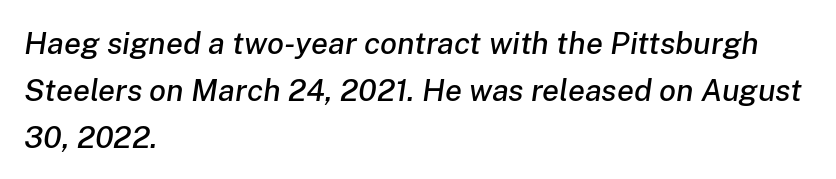
The image shows 31 px text type, italic (leaning right); set left-aligned, normal line spacing (1.51x), normal letter spacing, not underlined; low stroke contrast and a medium x-height.
